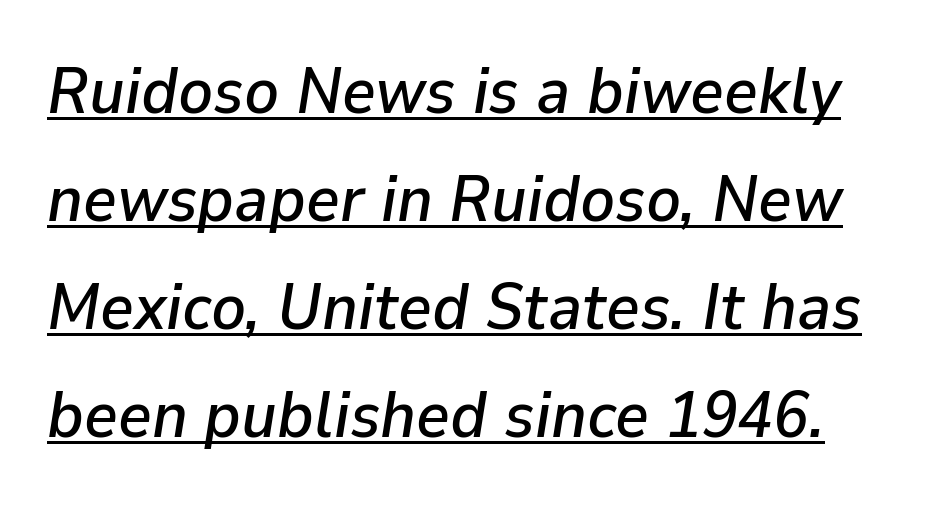
Italic? Definitely — the glyphs are oblique. Here the designer chose a conventional face with non-uniform glyph widths. A baseline rule has been typeset under these characters. The line-height multiplier appears to be the usual default. Honestly, the letter spacing is just normal — you wouldn't notice it.
